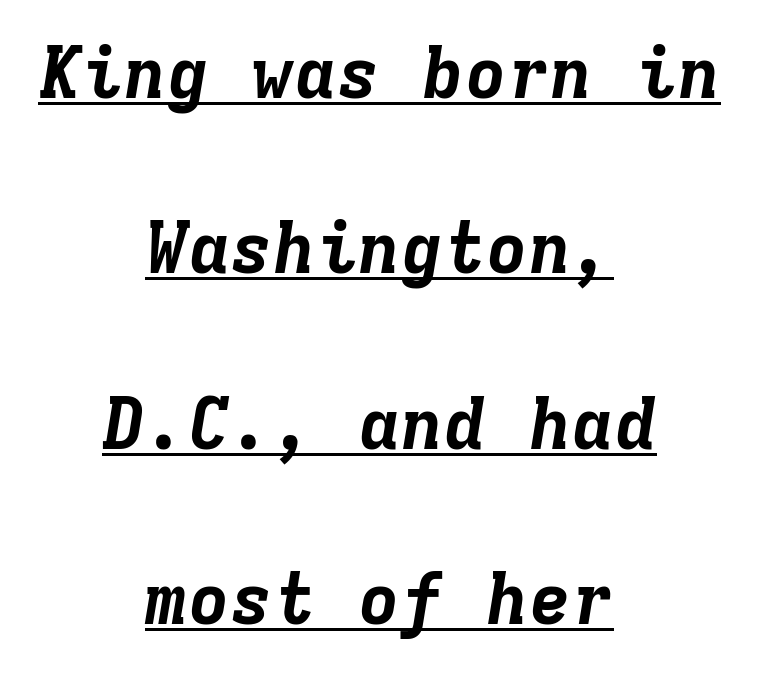
{"italic": "yes", "lean": "right", "slant_degrees": 9, "bold": "yes", "weight": "bold", "width": "normal", "stroke_contrast": "low", "x_height": "medium", "monospaced": "yes", "underline": "yes", "align": "center", "line_spacing": "loose", "line_spacing_ratio": 2.47, "letter_spacing": "normal", "letter_spacing_em": 0.0, "glyph_px": 71}
